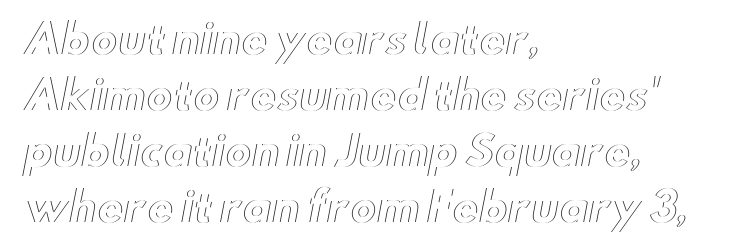
The image shows 40 px wide type; set left-aligned, normal line spacing (1.4x), normal letter spacing, not underlined; a small x-height.
